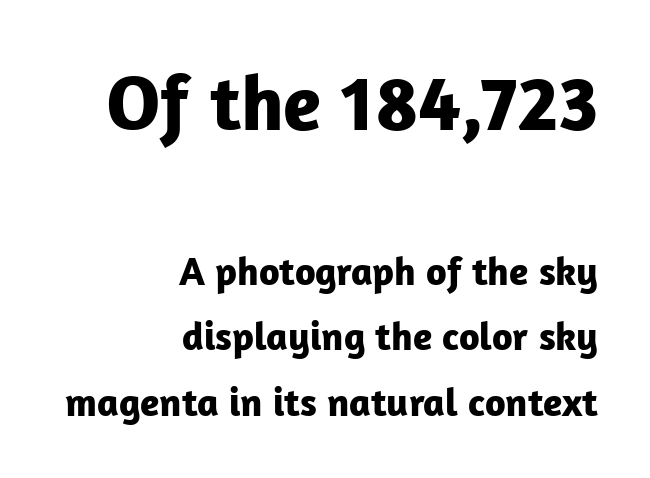
{"serif": "no", "italic": "no", "bold": "yes", "weight": "bold", "width": "normal", "stroke_contrast": "low", "x_height": "medium", "monospaced": "no", "underline": "no", "align": "right", "line_spacing": "normal", "line_spacing_ratio": 1.64, "letter_spacing": "normal", "letter_spacing_em": 0.0, "larger_block": "first", "size_ratio": 1.98, "glyph_px": 79}
